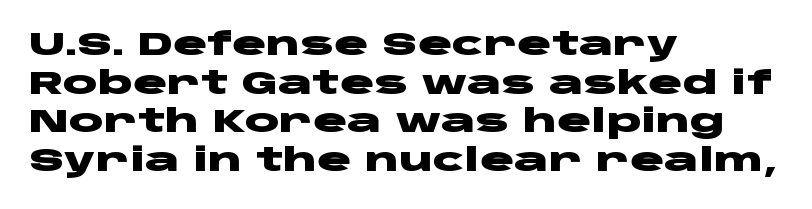
Q: Is the text bold? A: Yes.
Q: Is the text italic (slanted)? A: No, it is upright.
Q: Is the typeface a serif or a sans-serif typeface? A: Sans-serif.
Q: Is the text underlined? A: No.
Q: How is the paragraph aligned? A: Left-aligned.
Q: Is the spacing between letters normal or unusually wide? A: Normal.
Q: Width (condensed, normal, or wide)? A: Wide.
Q: Stroke contrast? A: Low.
Q: x-height? A: Large.
Q: Monospaced? A: No.
